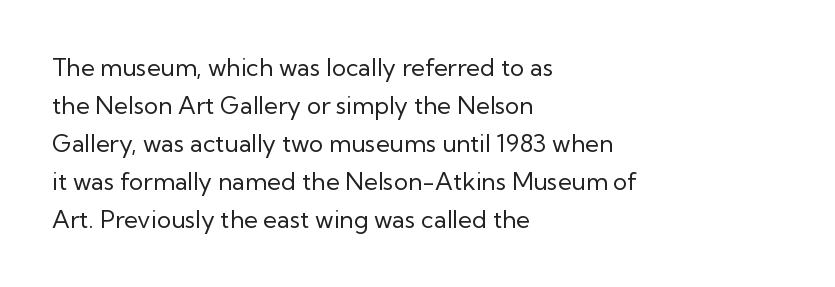
Q: Is the text bold? A: No.
Q: Is the text italic (slanted)? A: No, it is upright.
Q: Is the text underlined? A: No.
Q: How is the paragraph aligned? A: Left-aligned.
Q: Is the spacing between letters normal or unusually wide? A: Normal.
Q: Is the spacing between lines tight, normal or loose? A: Normal.
